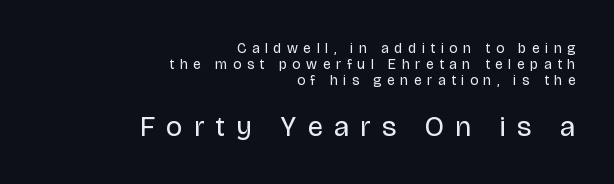
{"serif": "no", "italic": "no", "bold": "no", "weight": "regular", "width": "normal", "stroke_contrast": "low", "x_height": "large", "monospaced": "no", "underline": "no", "align": "right", "line_spacing": "tight", "line_spacing_ratio": 1.14, "letter_spacing": "wide", "letter_spacing_em": 0.41, "larger_block": "second", "size_ratio": 2.0, "glyph_px": 28}
